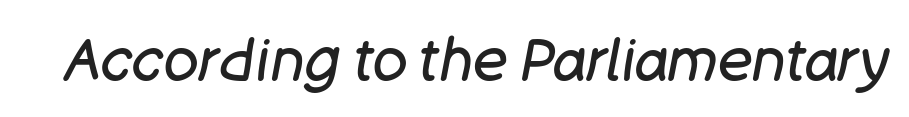
Q: Is the text bold? A: No.
Q: Is the text italic (slanted)? A: Yes, it leans right by about 11 degrees.
Q: Is the text underlined? A: No.
Q: Is the spacing between letters normal or unusually wide? A: Normal.
Q: Width (condensed, normal, or wide)? A: Normal.
Q: Stroke contrast? A: Low.
Q: x-height? A: Large.
Q: Monospaced? A: No.
